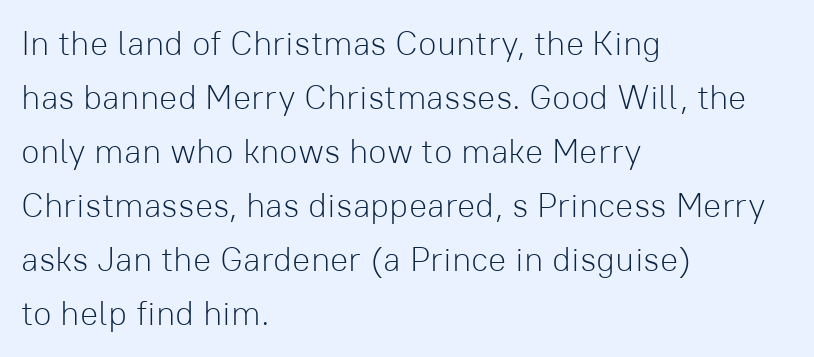
The image shows 34 px light sans-serif type, upright; set left-aligned, normal line spacing (1.59x), normal letter spacing, not underlined; low stroke contrast and a medium x-height.
